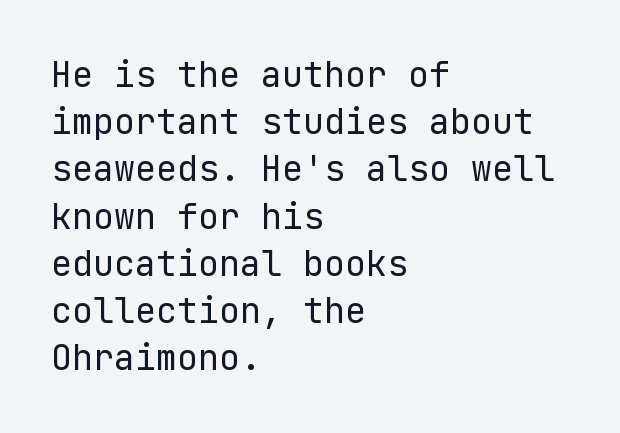
Vertically, the passage feels balanced, rows spaced as you'd expect. Words appear dense and cohesive because spacing is normal. Weight: in the light-to-regular range. This rendering uses left alignment, leaving the right contour irregular. The typeface chosen for these lines omits serifs. Rendered with straight, roman letterforms.
